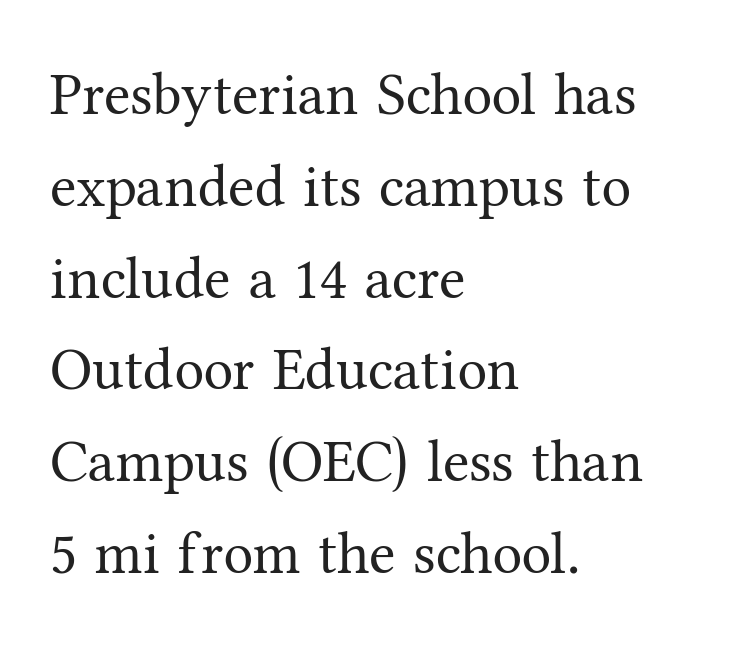
The image shows 60 px regular-weight serif type, upright; set left-aligned, normal line spacing (1.53x), normal letter spacing, not underlined; medium stroke contrast and a medium x-height.
